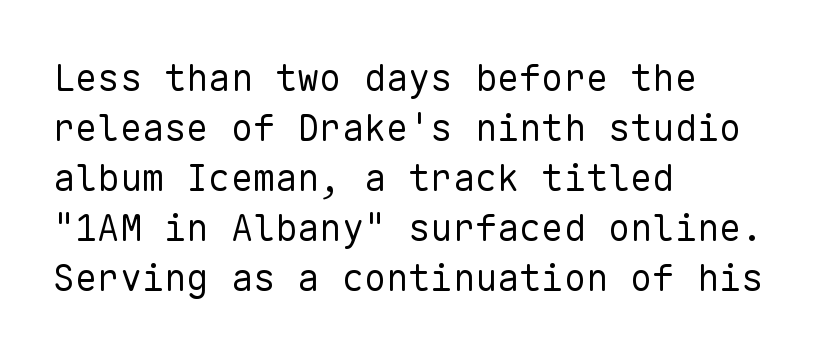
This is sans-serif lettering, the kind often seen on screens and signage. Layout note: lines flush left. The face used here is monospaced, like something from a code editor. Stems here are at most as thick as an everyday book face.
